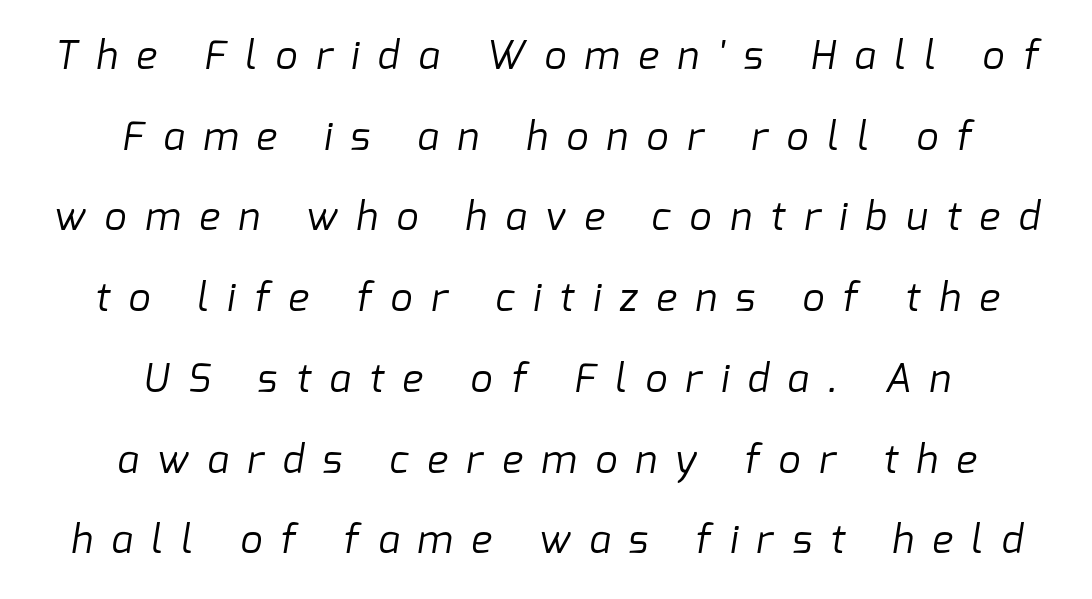
Which margin do the lines hug? Neither — every line sits in the middle. This rendering features lettering with no underline. Does the leading feel generous? Absolutely, it's lavish. The line texture is sparse and dotted thanks to wide tracking. The passage shown is typed in a proportional face where columns would drift.
